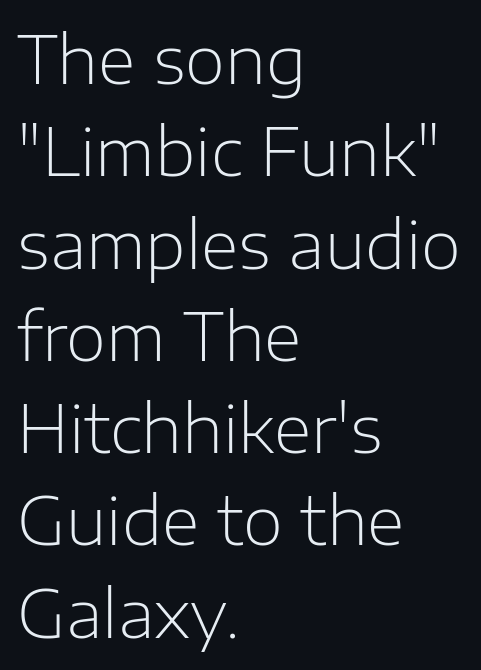
Q: Is the text bold? A: No.
Q: Is the text italic (slanted)? A: No, it is upright.
Q: Is the typeface a serif or a sans-serif typeface? A: Sans-serif.
Q: Is the text underlined? A: No.
Q: How is the paragraph aligned? A: Left-aligned.
Q: Is the spacing between letters normal or unusually wide? A: Normal.
Q: Is the spacing between lines tight, normal or loose? A: Normal.
Q: Width (condensed, normal, or wide)? A: Normal.
Q: Stroke contrast? A: Low.
Q: x-height? A: Medium.
Q: Monospaced? A: No.
